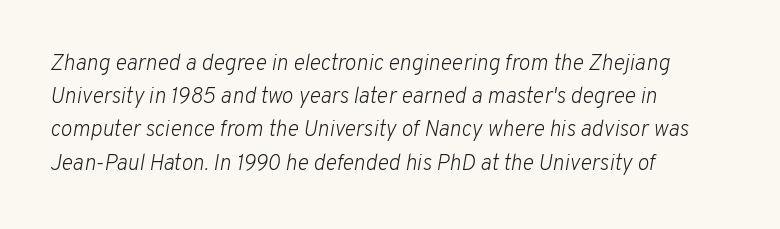
Short note: letters normally spaced. This sample is left-justified, so line endings fall wherever the words run out. No word sits above an underline. Quick note: italic. Weight: not bold — regular or lighter.
